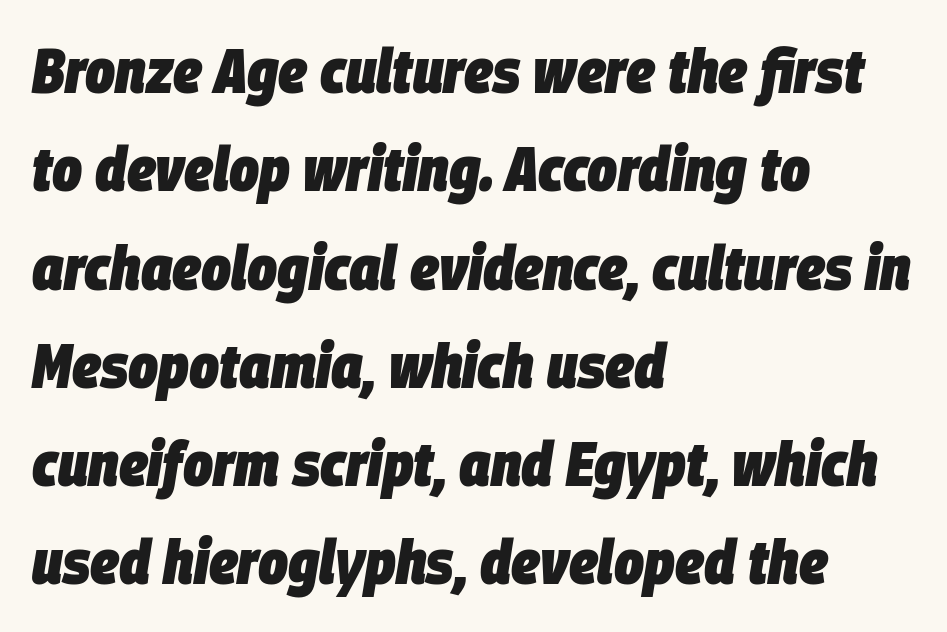
This sample has the flowing, uneven cadence of proportional lettering. Regarding leading, the lines here are spaced in the standard way. Tall strokes in this sample are angled rather than plumb. The space directly below the letters is spotless. Plenty of ink on the page — the face is bold. In terms of letterspacing, this is plain default setting.
